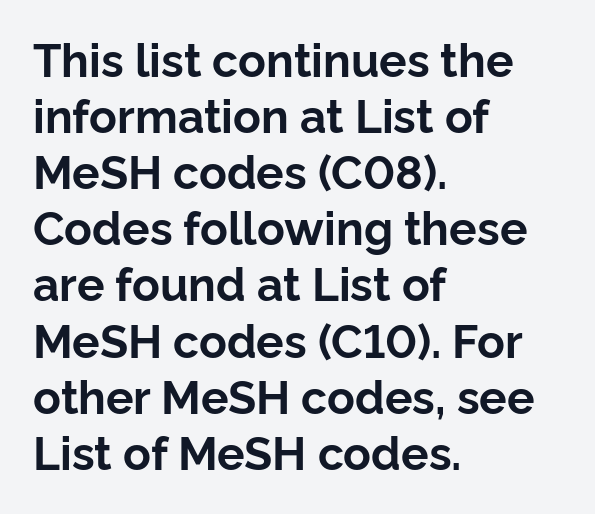
Notice how the stems are strictly vertical — no italics here. The letters advance in unequal steps, a hallmark of proportional type. Has an underline been added? It has not. Nothing unusual about the tracking: characters are spaced as the font intends.
